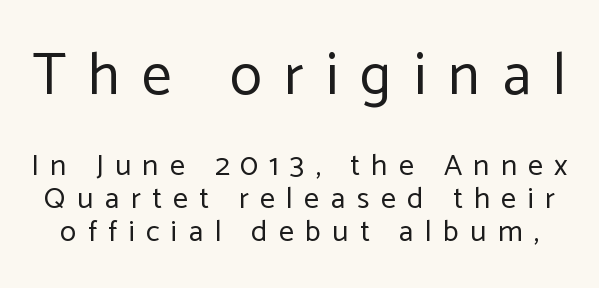
The image shows 59 px regular-weight sans-serif type, upright; set tight line spacing (1.11x), unusually wide letter spacing (+0.38 em), not underlined; the first (top) block is 1.97x larger; low stroke contrast and a medium x-height.
